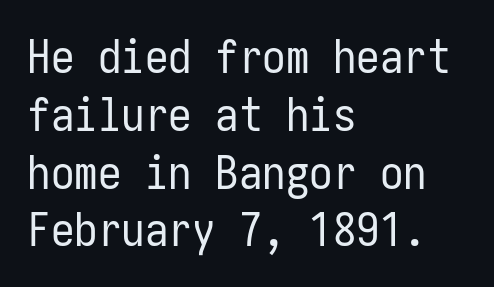
Q: Is the text bold? A: No.
Q: Is the text italic (slanted)? A: No, it is upright.
Q: Is the typeface a serif or a sans-serif typeface? A: Sans-serif.
Q: Is the text underlined? A: No.
Q: How is the paragraph aligned? A: Left-aligned.
Q: Is the spacing between letters normal or unusually wide? A: Normal.
Q: Width (condensed, normal, or wide)? A: Condensed.
Q: Stroke contrast? A: Low.
Q: x-height? A: Medium.
